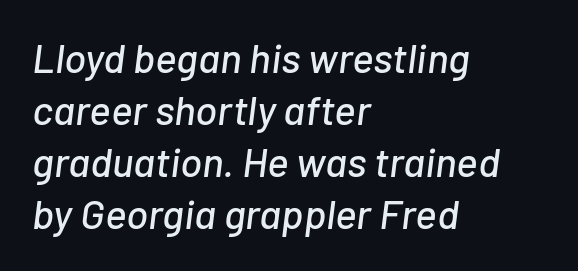
Successive baselines arrive at the customary interval. Do the characters align in a grid? No, the font is proportional. Glance below the letters and you will spot only blank space. The typography opts for an oblique posture over an upright one. Honestly, the letter spacing is just normal — you wouldn't notice it. In CSS terms this would be text-align: left.
